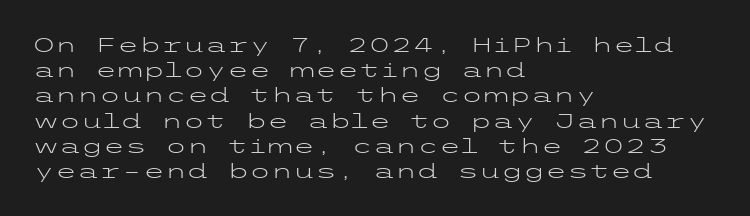
{"italic": "no", "bold": "no", "underline": "no", "align": "left", "line_spacing": "normal", "line_spacing_ratio": 1.26, "letter_spacing": "normal", "letter_spacing_em": 0.0, "glyph_px": 20}
